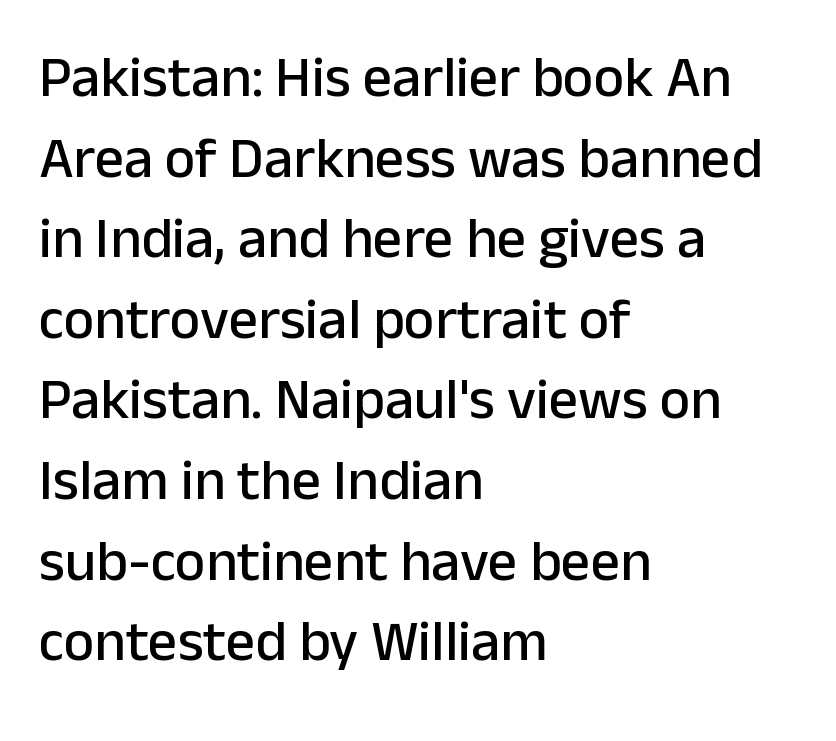
{"serif": "no", "italic": "no", "width": "normal", "stroke_contrast": "low", "x_height": "medium", "monospaced": "no", "underline": "no", "align": "left", "line_spacing": "normal", "line_spacing_ratio": 1.39, "letter_spacing": "normal", "letter_spacing_em": 0.0, "glyph_px": 58}
